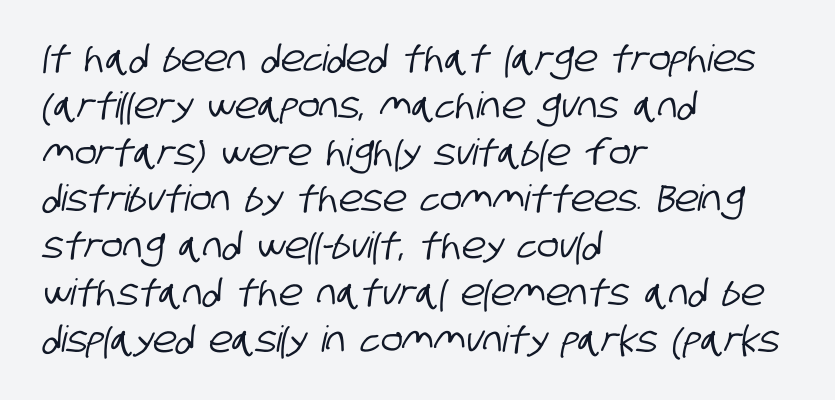
The image shows 36 px condensed sans-serif type; set left-aligned, normal line spacing (1.3x), normal letter spacing, not underlined; low stroke contrast and a large x-height.
